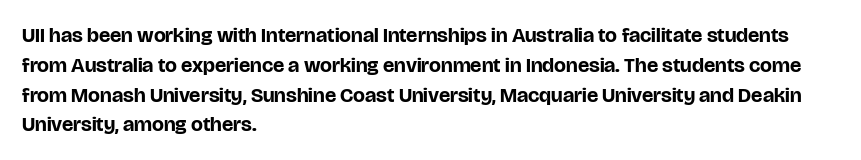
Q: Is the text bold? A: Yes.
Q: Is the text italic (slanted)? A: No, it is upright.
Q: Is the text underlined? A: No.
Q: How is the paragraph aligned? A: Left-aligned.
Q: Is the spacing between letters normal or unusually wide? A: Normal.
Q: Is the spacing between lines tight, normal or loose? A: Normal.
